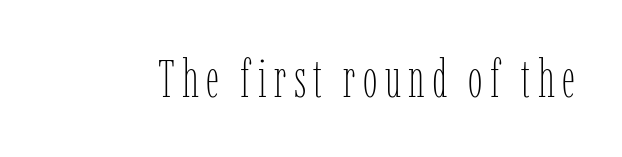
The lettering stays uniformly vertical, giving the passage a roman look. Weight: not bold — regular or lighter. Character widths vary here, with narrow letters taking less room than wide ones. Only glyphs here, with clear space below each row.
